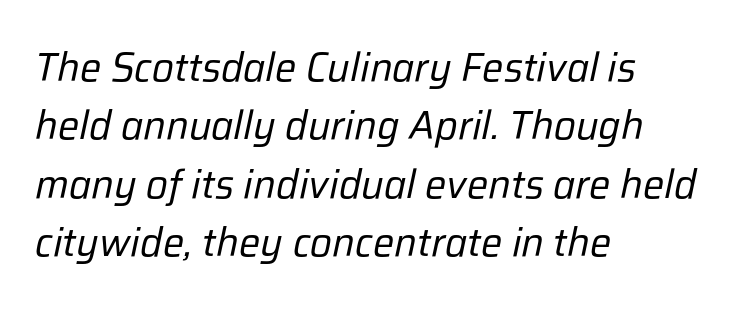
{"italic": "yes", "lean": "right", "slant_degrees": 12, "bold": "no", "weight": "regular", "width": "normal", "stroke_contrast": "low", "x_height": "medium", "monospaced": "no", "underline": "no", "align": "left", "line_spacing": "normal", "line_spacing_ratio": 1.46, "letter_spacing": "normal", "letter_spacing_em": 0.0, "glyph_px": 40}
